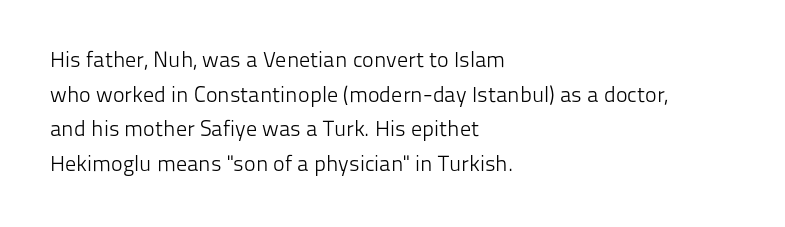
The image shows 22 px text type, upright; set left-aligned, normal line spacing (1.57x), normal letter spacing, not underlined.
